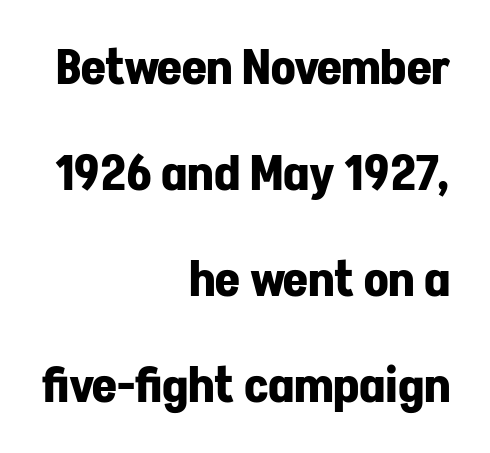
{"serif": "no", "italic": "no", "bold": "yes", "weight": "bold", "width": "normal", "stroke_contrast": "low", "x_height": "medium", "monospaced": "no", "underline": "no", "align": "right", "line_spacing": "loose", "line_spacing_ratio": 2.21, "letter_spacing": "normal", "letter_spacing_em": 0.0, "glyph_px": 48}
